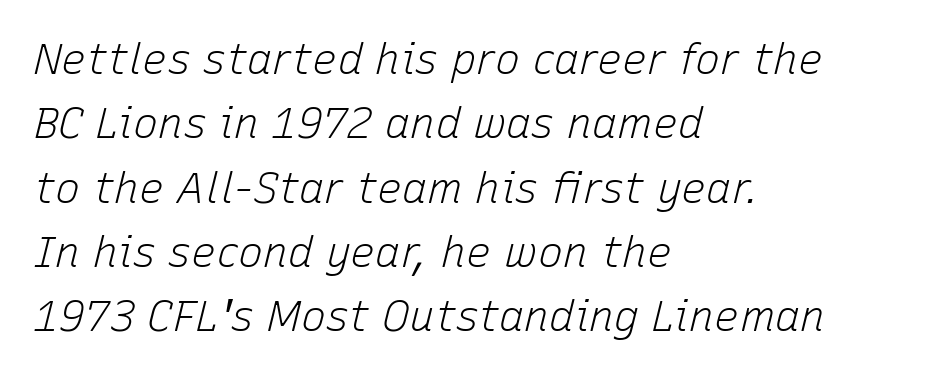
{"italic": "yes", "lean": "right", "slant_degrees": 15, "bold": "no", "weight": "light", "width": "normal", "stroke_contrast": "low", "x_height": "medium", "monospaced": "no", "underline": "no", "align": "left", "line_spacing": "normal", "line_spacing_ratio": 1.53, "letter_spacing": "normal", "letter_spacing_em": 0.0, "glyph_px": 42}
